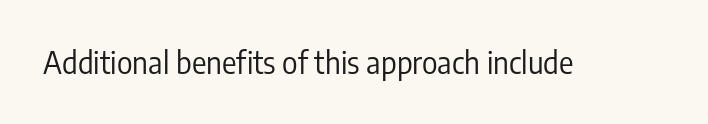
Q: Is the text bold? A: No.
Q: Is the text italic (slanted)? A: No, it is upright.
Q: Is the typeface a serif or a sans-serif typeface? A: Sans-serif.
Q: Is the text underlined? A: No.
Q: Is the spacing between letters normal or unusually wide? A: Normal.
Q: Width (condensed, normal, or wide)? A: Condensed.
Q: Stroke contrast? A: Low.
Q: x-height? A: Medium.
Q: Monospaced? A: No.
